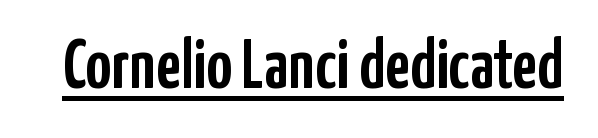
The image shows 71 px condensed sans-serif type, upright; set normal letter spacing, underlined; low stroke contrast and a medium x-height.
